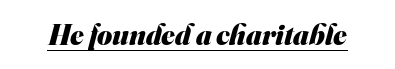
Glyph-to-glyph distance matches everyday printed text. The type family on display is of the sans-serif kind. This is heavy type, rendered in bold. Caption: lettering with a line underneath.
